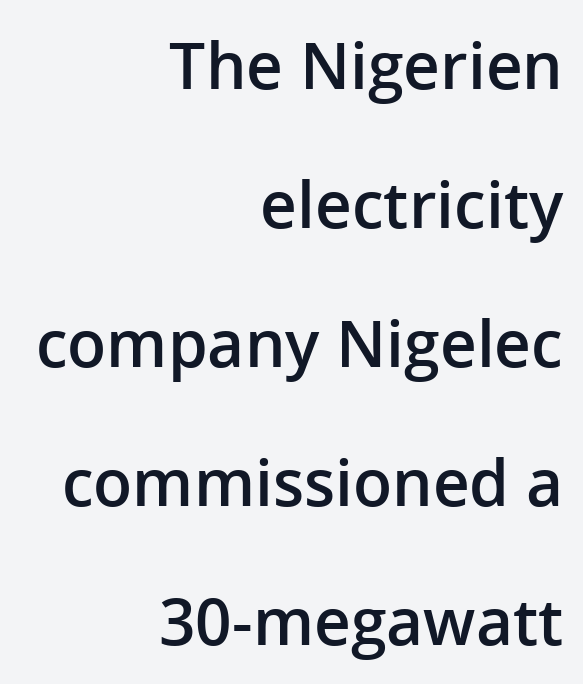
Q: Is the text bold? A: Semi-bold.
Q: Is the text italic (slanted)? A: No, it is upright.
Q: Is the typeface a serif or a sans-serif typeface? A: Sans-serif.
Q: Is the text underlined? A: No.
Q: How is the paragraph aligned? A: Right-aligned.
Q: Is the spacing between letters normal or unusually wide? A: Normal.
Q: Is the spacing between lines tight, normal or loose? A: Loose.
Q: Width (condensed, normal, or wide)? A: Normal.
Q: Stroke contrast? A: Low.
Q: x-height? A: Medium.
Q: Monospaced? A: No.
